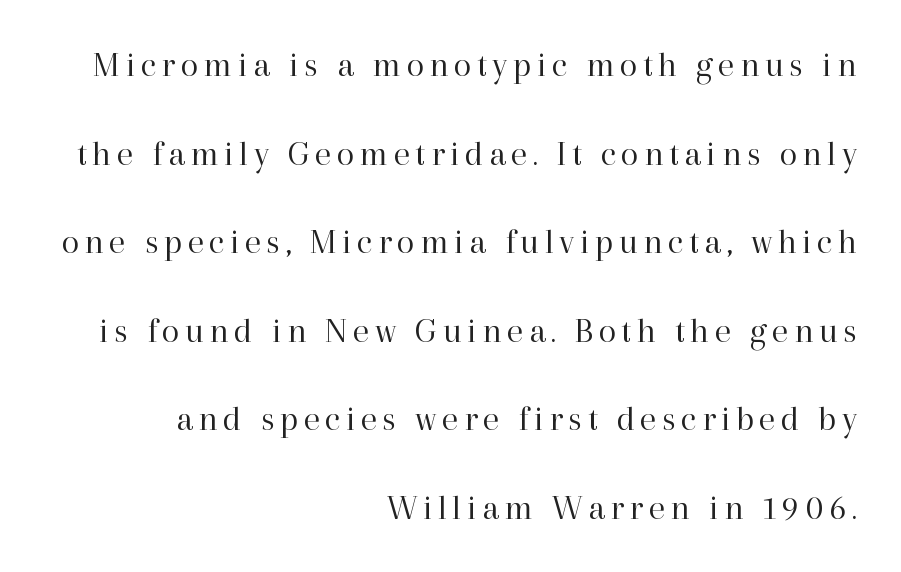
The passage shown is typed in a proportional face where columns would drift. A typesetter would mark this as roman, not italic. Short and long lines alike share a common ending point at right. Font category for this specimen: serif.
